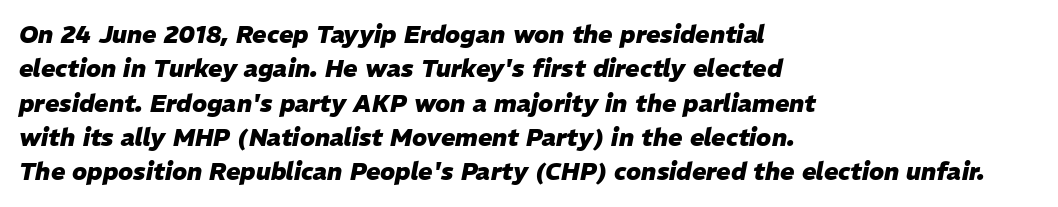
Q: Is the text bold? A: Yes.
Q: Is the text italic (slanted)? A: Yes, it leans right by about 11 degrees.
Q: Is the text underlined? A: No.
Q: How is the paragraph aligned? A: Left-aligned.
Q: Is the spacing between letters normal or unusually wide? A: Normal.
Q: Is the spacing between lines tight, normal or loose? A: Normal.
